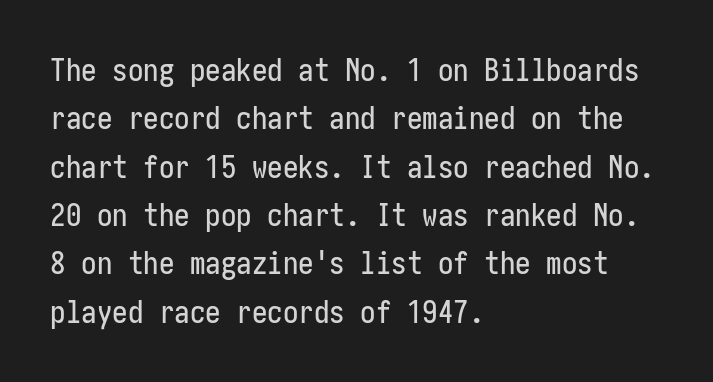
No word sits above an underline. The line-height multiplier appears to be the usual default. This sample uses a sans-serif face. The font's upright variant was chosen for this text. Horizontal alignment here is leftward, the default for most running prose. Each word holds together tightly as a unit, with standard inter-letter gaps.
